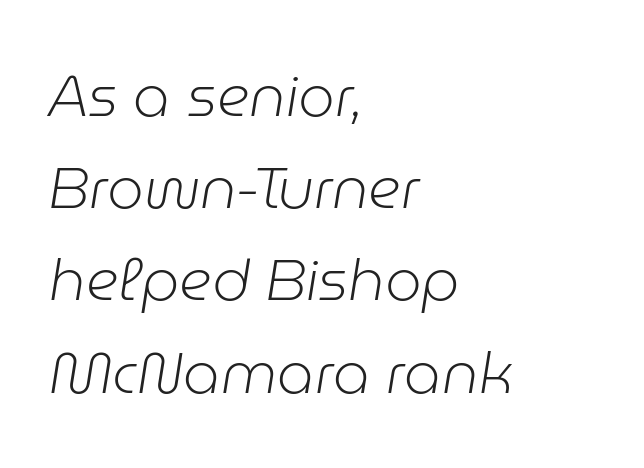
{"italic": "yes", "lean": "right", "slant_degrees": 9, "bold": "no", "weight": "light", "width": "normal", "stroke_contrast": "low", "x_height": "medium", "monospaced": "no", "underline": "no", "align": "left", "line_spacing": "normal", "line_spacing_ratio": 1.59, "letter_spacing": "normal", "letter_spacing_em": 0.0, "glyph_px": 58}
